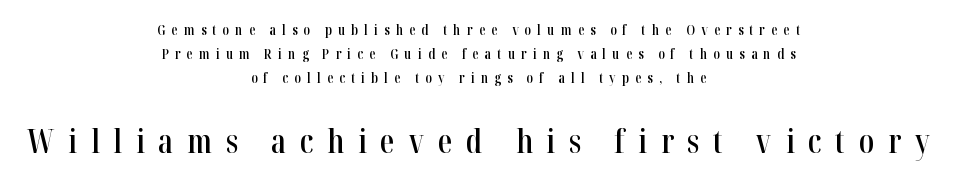
Q: Is the text bold? A: Semi-bold.
Q: Is the text italic (slanted)? A: No, it is upright.
Q: Is the typeface a serif or a sans-serif typeface? A: Serif.
Q: Is the text underlined? A: No.
Q: How is the paragraph aligned? A: Centered.
Q: Is the spacing between letters normal or unusually wide? A: Unusually wide.
Q: Which block of text is set in a larger size, the first (top) or the second (bottom)? A: The second (bottom) one.
Q: Width (condensed, normal, or wide)? A: Condensed.
Q: Stroke contrast? A: High.
Q: x-height? A: Medium.
Q: Monospaced? A: No.
